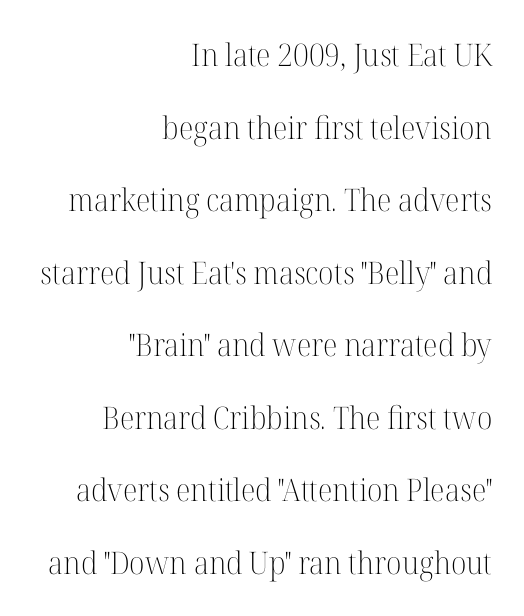
The image shows 31 px light serif type, upright; set right-aligned, loose line spacing (2.34x), normal letter spacing, not underlined; high stroke contrast and a medium x-height.
